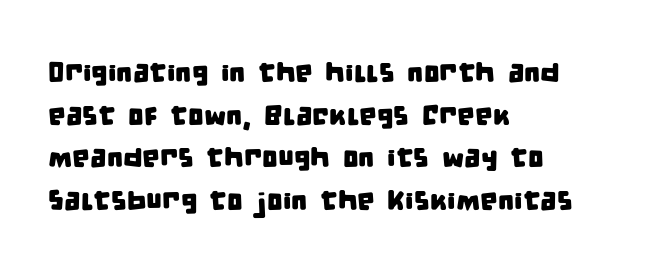
{"serif": "no", "width": "condensed", "stroke_contrast": "low", "x_height": "large", "monospaced": "no", "underline": "no", "align": "left", "line_spacing": "normal", "line_spacing_ratio": 1.52, "letter_spacing": "normal", "letter_spacing_em": 0.0, "glyph_px": 28}
